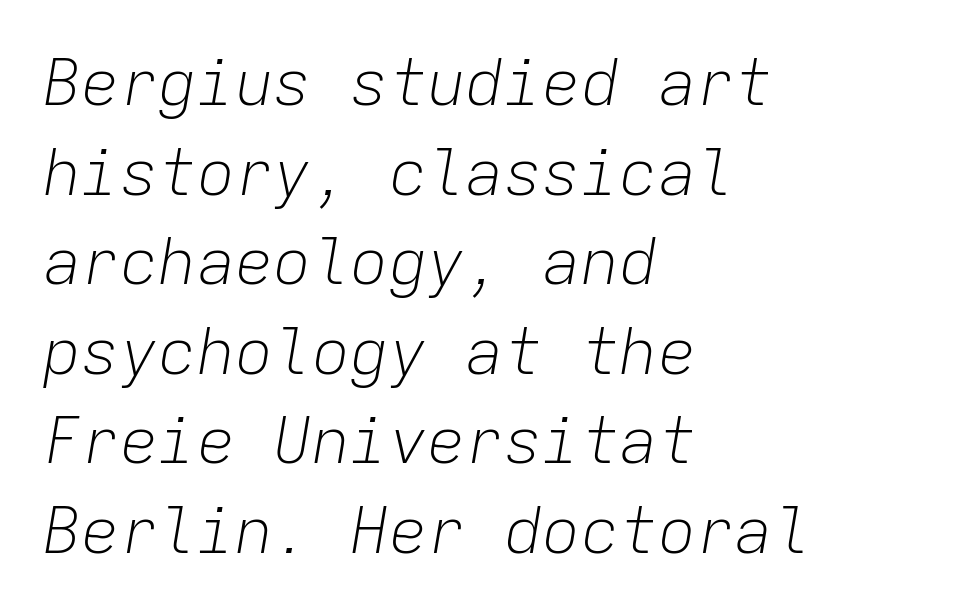
Students, observe: this is what conventionally led text looks like. A typesetter would call this zero additional tracking. Check the space under the baseline: it is left empty. The strokes carry an ordinary text weight at most. Tall strokes in this sample are angled rather than plumb. Teacher's note: observe the even left margin — that is flush-left alignment.
